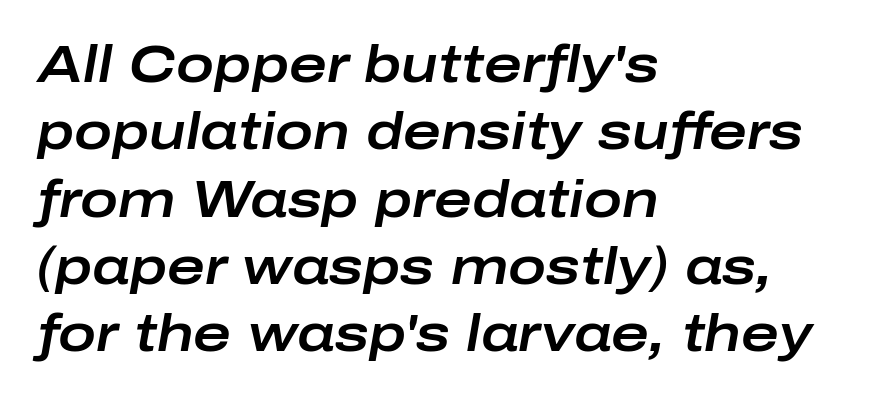
{"italic": "yes", "lean": "right", "slant_degrees": 10, "width": "wide", "stroke_contrast": "low", "x_height": "medium", "monospaced": "no", "underline": "no", "align": "left", "line_spacing": "normal", "line_spacing_ratio": 1.32, "letter_spacing": "normal", "letter_spacing_em": 0.0, "glyph_px": 51}
